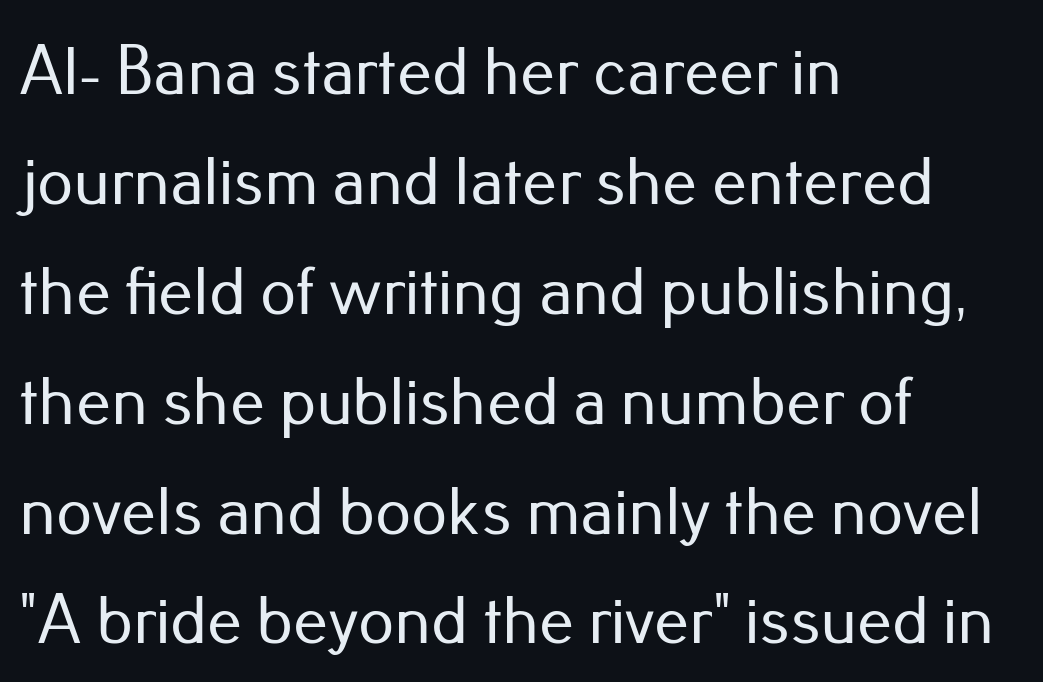
Q: Is the text italic (slanted)? A: No, it is upright.
Q: Is the typeface a serif or a sans-serif typeface? A: Sans-serif.
Q: Is the text underlined? A: No.
Q: How is the paragraph aligned? A: Left-aligned.
Q: Is the spacing between letters normal or unusually wide? A: Normal.
Q: Is the spacing between lines tight, normal or loose? A: Normal.
Q: Width (condensed, normal, or wide)? A: Normal.
Q: Stroke contrast? A: Low.
Q: x-height? A: Small.
Q: Monospaced? A: No.
